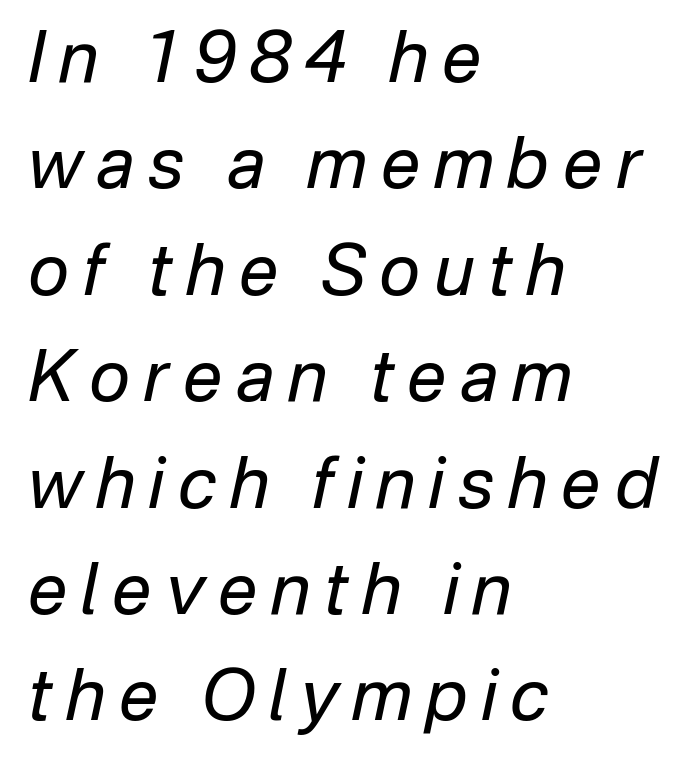
Is this a fixed-width face? No — the glyphs have proportional, varying widths. The rendering anchors every line to the left-hand side. The space between consecutive lines is moderate. You could only call the tracking loose — the letters float apart. Clear beneath every line of the passage.
